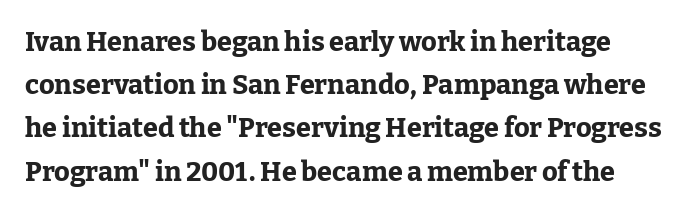
The image shows 27 px bold type, upright; set normal line spacing (1.6x), normal letter spacing, not underlined.
